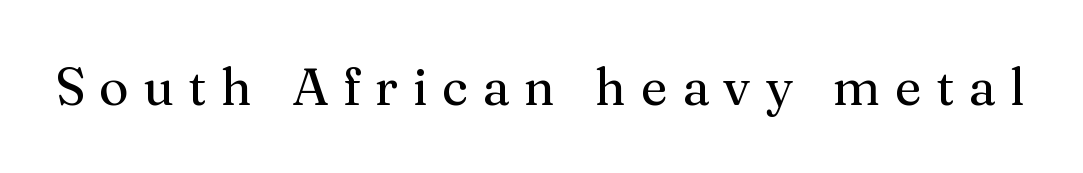
The image shows 51 px serif type, upright; set unusually wide letter spacing (+0.28 em), not underlined; medium stroke contrast and a medium x-height.
